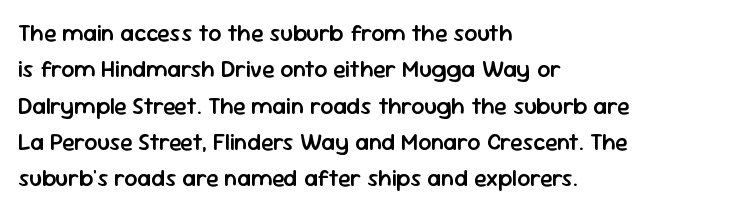
The paragraph shown leans on its left margin. Baseline-to-baseline distance is the conventional proportion of letter height. Check under the words: just untouched page. How are the letters spaced? Ordinarily, with no added tracking.
